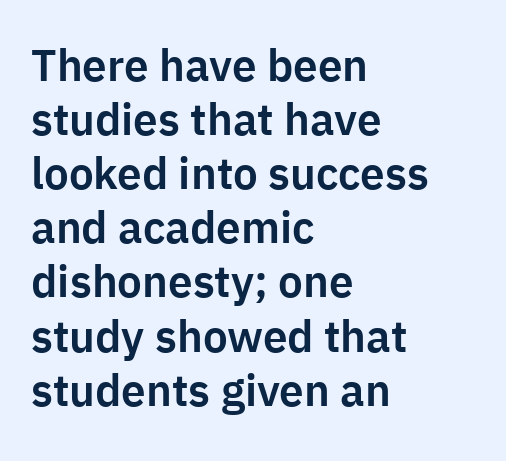
Each word holds together tightly as a unit, with standard inter-letter gaps. Each row of text sits above clean, open space. Italic? Not at all — the glyphs are vertical. Alignment: flush left. The font family rendered here belongs to the sans-serif group.
